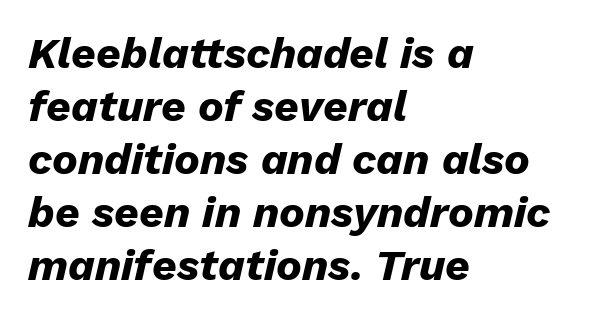
Just letters on the line, the space beneath them empty. Style check: oblique. Is this a fixed-width face? No — the glyphs have proportional, varying widths. The glyphs have the mass of a bold cut. Layout note: lines flush left. Short note: letters normally spaced.
